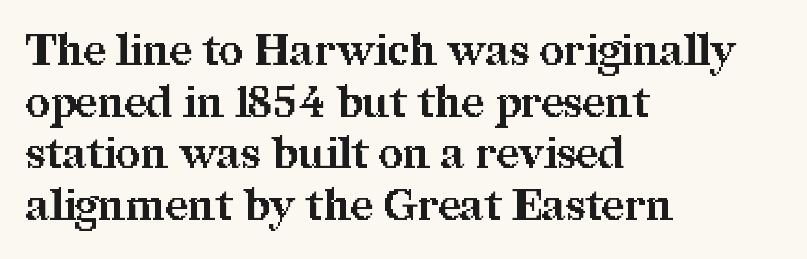
{"serif": "yes", "italic": "no", "bold": "yes", "weight": "bold", "width": "normal", "stroke_contrast": "medium", "x_height": "medium", "monospaced": "no", "underline": "no", "align": "left", "line_spacing_ratio": 1.2, "letter_spacing": "normal", "letter_spacing_em": 0.0, "glyph_px": 43}
